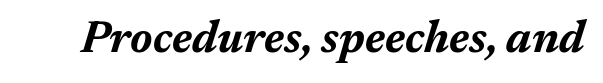
Q: Is the text bold? A: Yes.
Q: Is the text italic (slanted)? A: Yes, it leans right by about 17 degrees.
Q: Is the text underlined? A: No.
Q: Is the spacing between letters normal or unusually wide? A: Normal.
Q: Width (condensed, normal, or wide)? A: Normal.
Q: Stroke contrast? A: Medium.
Q: x-height? A: Medium.
Q: Monospaced? A: No.
